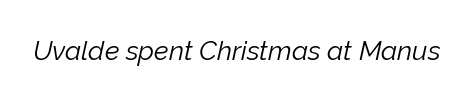
{"italic": "yes", "lean": "right", "slant_degrees": 12, "bold": "no", "underline": "no", "letter_spacing": "normal", "letter_spacing_em": 0.0, "glyph_px": 27}
